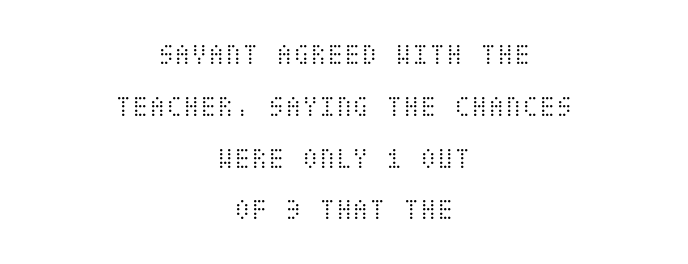
Q: Is the text bold? A: No.
Q: Is the text italic (slanted)? A: No, it is upright.
Q: Is the text underlined? A: No.
Q: How is the paragraph aligned? A: Centered.
Q: Is the spacing between letters normal or unusually wide? A: Normal.
Q: Is the spacing between lines tight, normal or loose? A: Normal.
Q: Width (condensed, normal, or wide)? A: Condensed.
Q: Stroke contrast? A: Medium.
Q: x-height? A: Large.
